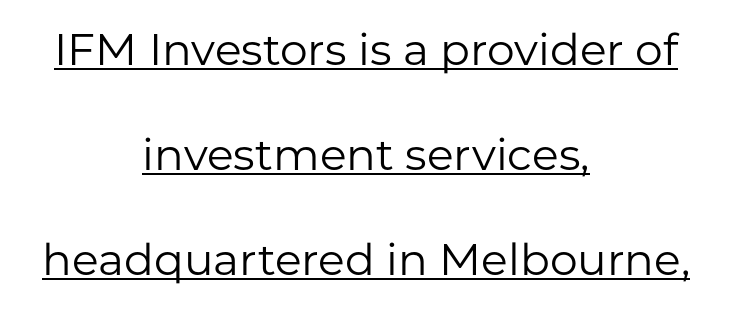
The image shows 44 px regular-weight sans-serif type, upright; set centered, loose line spacing (2.39x), normal letter spacing, underlined; low stroke contrast and a medium x-height.
